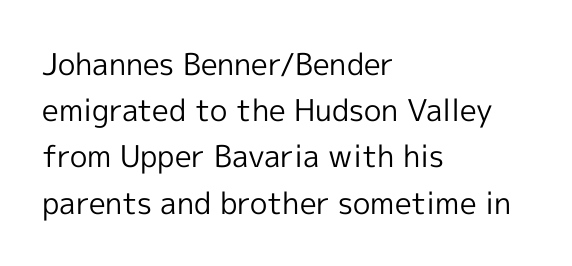
The face used here is a sans, in the tradition of grotesques and geometrics. Clear beneath every line of the passage. The rendering uses a moderate line-height, typical for paragraphs. Does the lettering tilt? It doesn't — this is upright.
